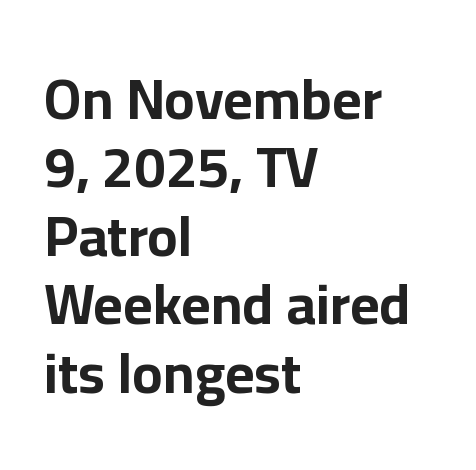
The image shows 57 px bold sans-serif type, upright; set left-aligned, line spacing 1.2x, normal letter spacing, not underlined; low stroke contrast and a medium x-height.
